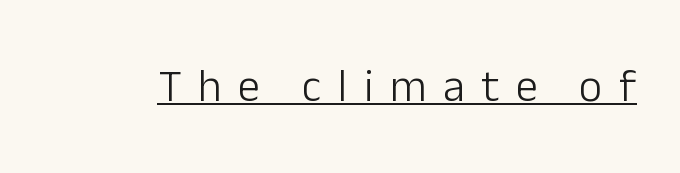
{"serif": "no", "italic": "no", "bold": "no", "weight": "light", "width": "normal", "stroke_contrast": "low", "x_height": "medium", "monospaced": "no", "underline": "yes", "letter_spacing": "wide", "letter_spacing_em": 0.37, "glyph_px": 45}
